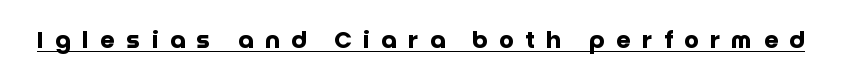
Q: Is the text bold? A: Yes.
Q: Is the text italic (slanted)? A: No, it is upright.
Q: Is the text underlined? A: Yes.
Q: Is the spacing between letters normal or unusually wide? A: Unusually wide.
